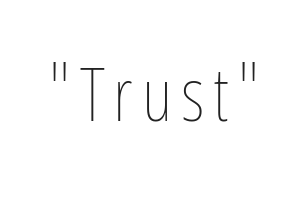
{"italic": "no", "bold": "no", "weight": "thin", "width": "condensed", "stroke_contrast": "low", "x_height": "medium", "monospaced": "no", "underline": "no", "glyph_px": 74}
